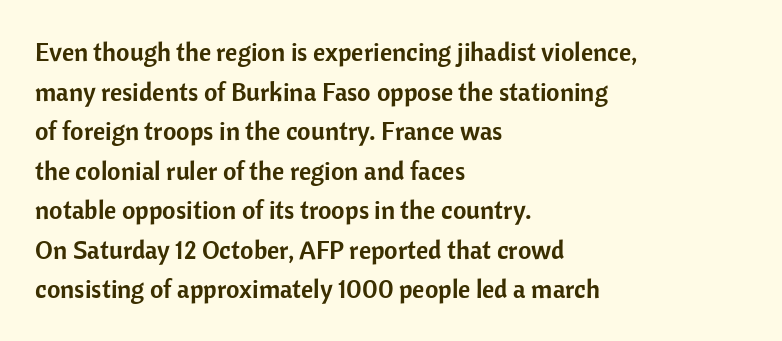
Q: Is the text italic (slanted)? A: No, it is upright.
Q: Is the text underlined? A: No.
Q: How is the paragraph aligned? A: Left-aligned.
Q: Is the spacing between letters normal or unusually wide? A: Normal.
Q: Is the spacing between lines tight, normal or loose? A: Normal.
